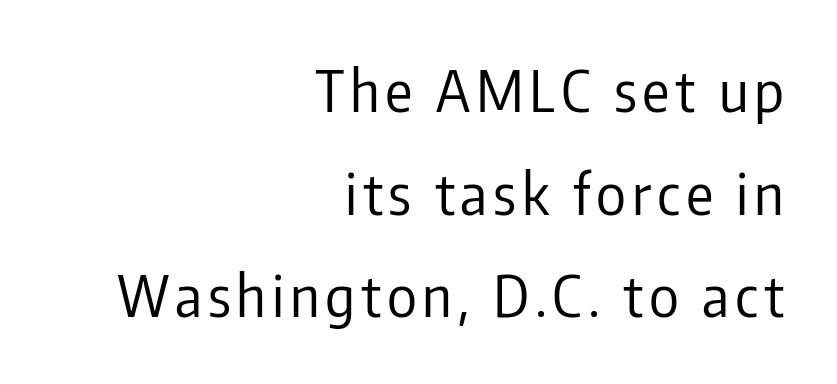
Q: Is the text bold? A: No.
Q: Is the text italic (slanted)? A: No, it is upright.
Q: Is the typeface a serif or a sans-serif typeface? A: Sans-serif.
Q: Is the text underlined? A: No.
Q: How is the paragraph aligned? A: Right-aligned.
Q: Width (condensed, normal, or wide)? A: Condensed.
Q: Stroke contrast? A: Low.
Q: x-height? A: Medium.
Q: Monospaced? A: No.
